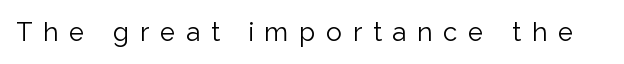
Letter spacing: wide. Has an underline been added? It has not. A typesetter would mark this as roman, not italic. No heavy texture on the line: the type isn't bold.
